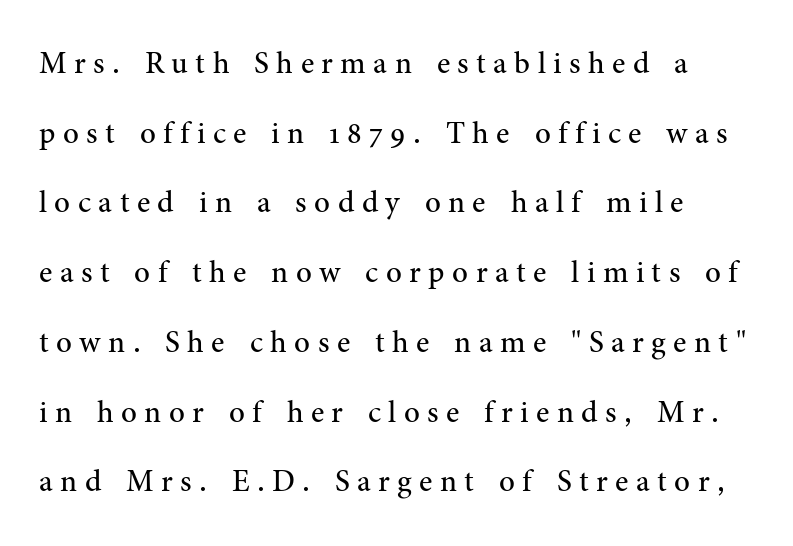
Q: Is the text bold? A: No.
Q: Is the text italic (slanted)? A: No, it is upright.
Q: Is the typeface a serif or a sans-serif typeface? A: Serif.
Q: Is the text underlined? A: No.
Q: Is the spacing between letters normal or unusually wide? A: Unusually wide.
Q: Is the spacing between lines tight, normal or loose? A: Loose.
Q: Width (condensed, normal, or wide)? A: Normal.
Q: Stroke contrast? A: Medium.
Q: x-height? A: Medium.
Q: Monospaced? A: No.
